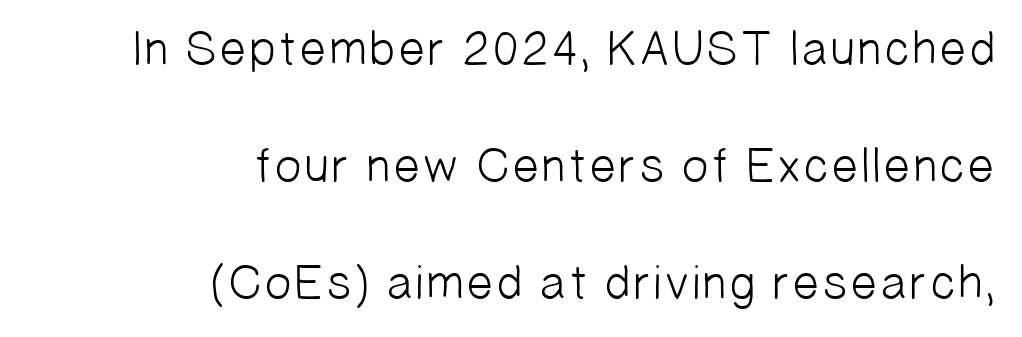
{"serif": "no", "bold": "no", "weight": "light", "width": "normal", "stroke_contrast": "low", "x_height": "medium", "monospaced": "no", "underline": "no", "align": "right", "line_spacing": "loose", "line_spacing_ratio": 2.39, "letter_spacing": "normal", "letter_spacing_em": 0.0, "glyph_px": 49}
